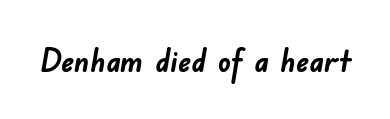
The designer went with a sans here, leaving each stem footless. Looks like regular typesetting: each glyph gets only the width it needs. The baseline area is clear. Typographic density is high because the face is bold.
